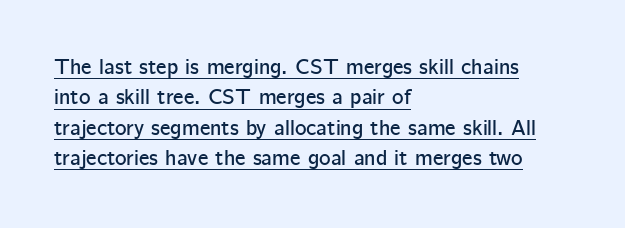
Q: Is the text italic (slanted)? A: No, it is upright.
Q: Is the text underlined? A: Yes.
Q: How is the paragraph aligned? A: Left-aligned.
Q: Is the spacing between letters normal or unusually wide? A: Normal.
Q: Is the spacing between lines tight, normal or loose? A: Normal.
